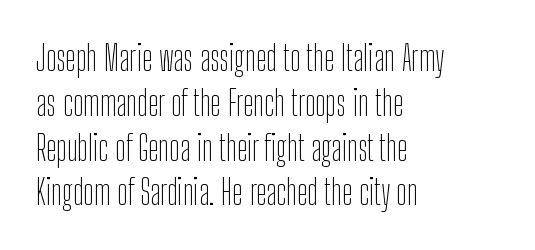
Anything drawn beneath the words? Only blank space. Here the designer chose a conventional face with non-uniform glyph widths. Grotesque or geometric, the face here clearly has no serifs. The typography opts for an upright posture over an oblique one.
